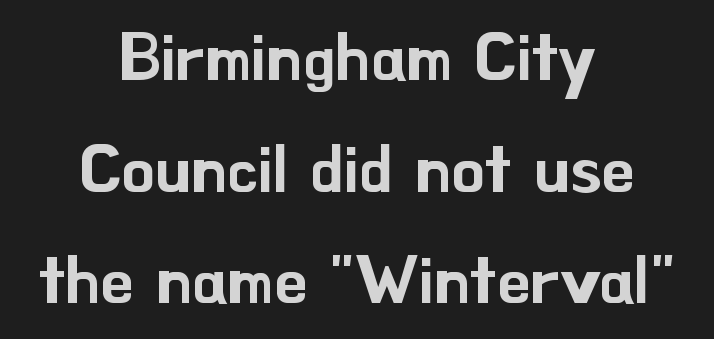
Q: Is the text italic (slanted)? A: No, it is upright.
Q: Is the typeface a serif or a sans-serif typeface? A: Sans-serif.
Q: Is the text underlined? A: No.
Q: How is the paragraph aligned? A: Centered.
Q: Is the spacing between letters normal or unusually wide? A: Normal.
Q: Is the spacing between lines tight, normal or loose? A: Normal.
Q: Width (condensed, normal, or wide)? A: Normal.
Q: Stroke contrast? A: Low.
Q: x-height? A: Small.
Q: Monospaced? A: No.
